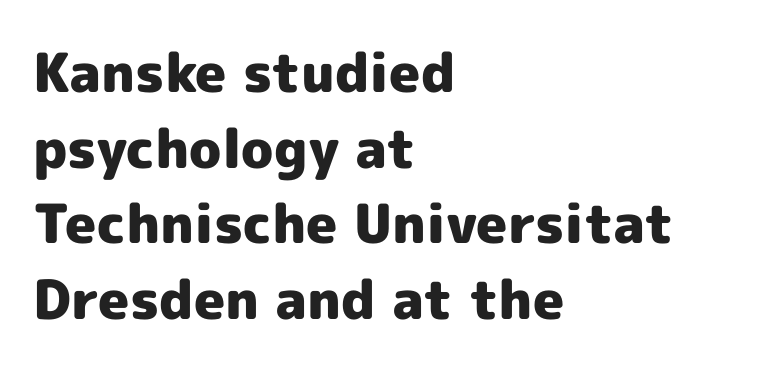
Q: Is the text bold? A: Yes.
Q: Is the text italic (slanted)? A: No, it is upright.
Q: Is the typeface a serif or a sans-serif typeface? A: Sans-serif.
Q: Is the text underlined? A: No.
Q: How is the paragraph aligned? A: Left-aligned.
Q: Is the spacing between letters normal or unusually wide? A: Normal.
Q: Is the spacing between lines tight, normal or loose? A: Normal.
Q: Width (condensed, normal, or wide)? A: Normal.
Q: x-height? A: Medium.
Q: Monospaced? A: No.
